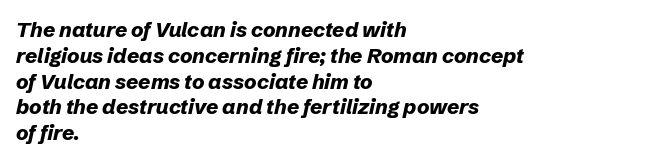
The image shows 21 px bold type, italic (leaning right); set left-aligned, line spacing 1.23x, normal letter spacing, not underlined.
